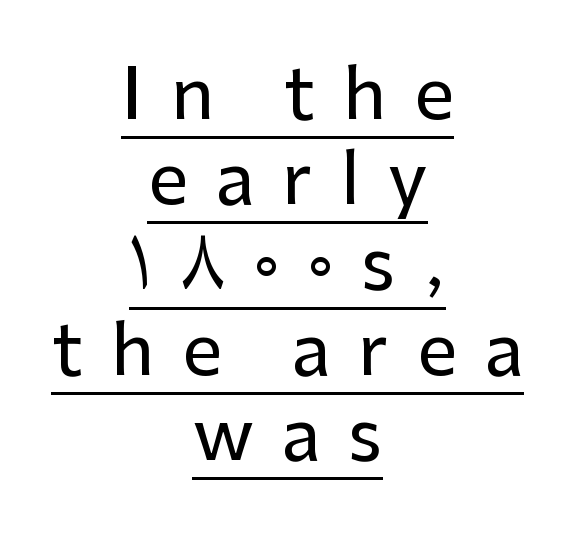
Q: Is the text italic (slanted)? A: No, it is upright.
Q: Is the typeface a serif or a sans-serif typeface? A: Sans-serif.
Q: Is the text underlined? A: Yes.
Q: How is the paragraph aligned? A: Centered.
Q: Is the spacing between letters normal or unusually wide? A: Unusually wide.
Q: Width (condensed, normal, or wide)? A: Normal.
Q: Stroke contrast? A: Low.
Q: x-height? A: Medium.
Q: Monospaced? A: No.
